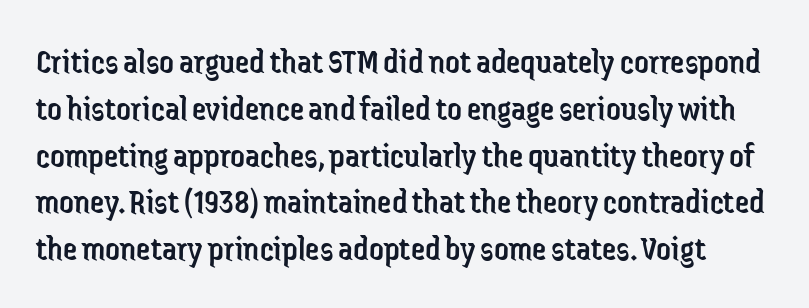
{"serif": "no", "italic": "no", "bold": "no", "weight": "regular", "width": "condensed", "stroke_contrast": "low", "x_height": "medium", "monospaced": "no", "underline": "no", "line_spacing": "normal", "line_spacing_ratio": 1.3, "letter_spacing": "normal", "letter_spacing_em": 0.0, "glyph_px": 36}
